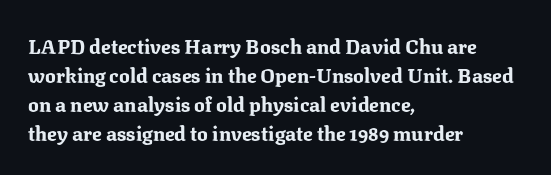
Q: Is the text bold? A: Yes.
Q: Is the text italic (slanted)? A: No, it is upright.
Q: Is the text underlined? A: No.
Q: How is the paragraph aligned? A: Left-aligned.
Q: Is the spacing between letters normal or unusually wide? A: Normal.
Q: Is the spacing between lines tight, normal or loose? A: Normal.
